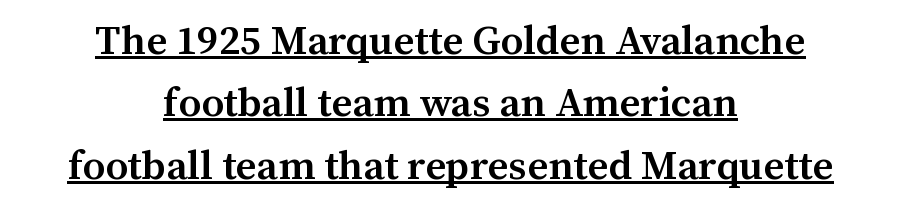
{"serif": "yes", "italic": "no", "bold": "semi", "weight": "semibold", "width": "normal", "stroke_contrast": "medium", "x_height": "medium", "monospaced": "no", "underline": "yes", "align": "center", "line_spacing": "normal", "line_spacing_ratio": 1.52, "letter_spacing": "normal", "letter_spacing_em": 0.0, "glyph_px": 41}
